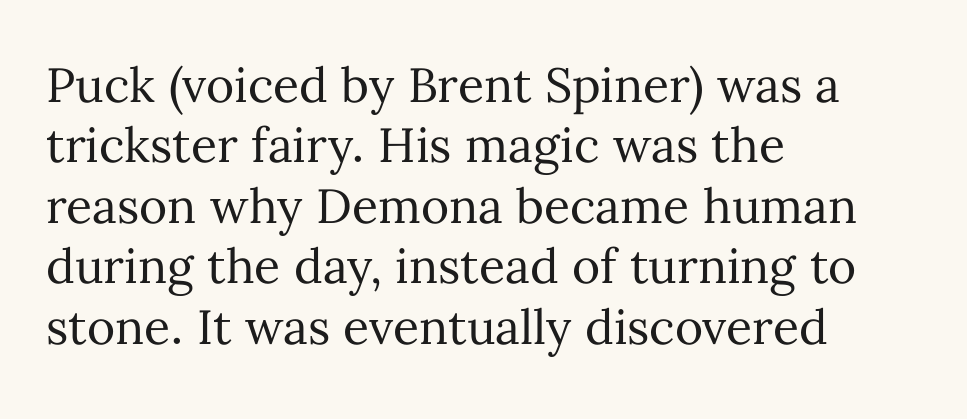
Q: Is the text bold? A: No.
Q: Is the text italic (slanted)? A: No, it is upright.
Q: Is the text underlined? A: No.
Q: How is the paragraph aligned? A: Left-aligned.
Q: Is the spacing between letters normal or unusually wide? A: Normal.
Q: Is the spacing between lines tight, normal or loose? A: Normal.
Q: Width (condensed, normal, or wide)? A: Normal.
Q: Stroke contrast? A: Medium.
Q: x-height? A: Medium.
Q: Monospaced? A: No.
